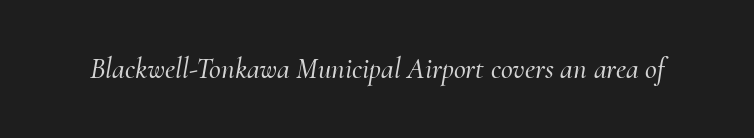
{"serif": "yes", "italic": "yes", "lean": "right", "slant_degrees": 10, "width": "normal", "stroke_contrast": "medium", "x_height": "small", "monospaced": "no", "underline": "no", "letter_spacing": "normal", "letter_spacing_em": 0.0, "glyph_px": 29}
